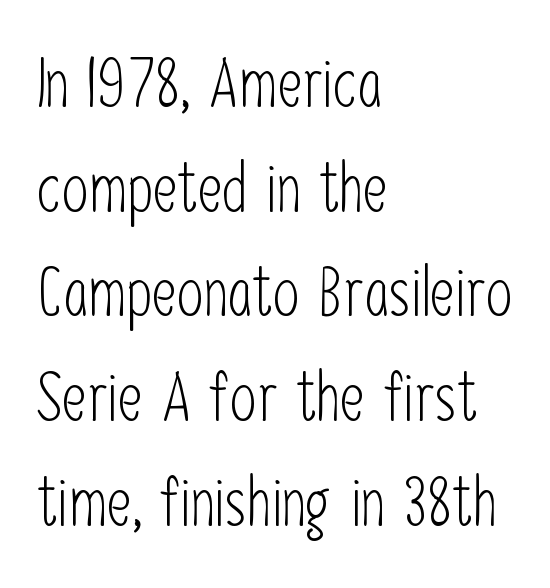
The image shows 68 px light, condensed sans-serif type, upright; set left-aligned, normal line spacing (1.54x), normal letter spacing, not underlined; low stroke contrast and a medium x-height.
